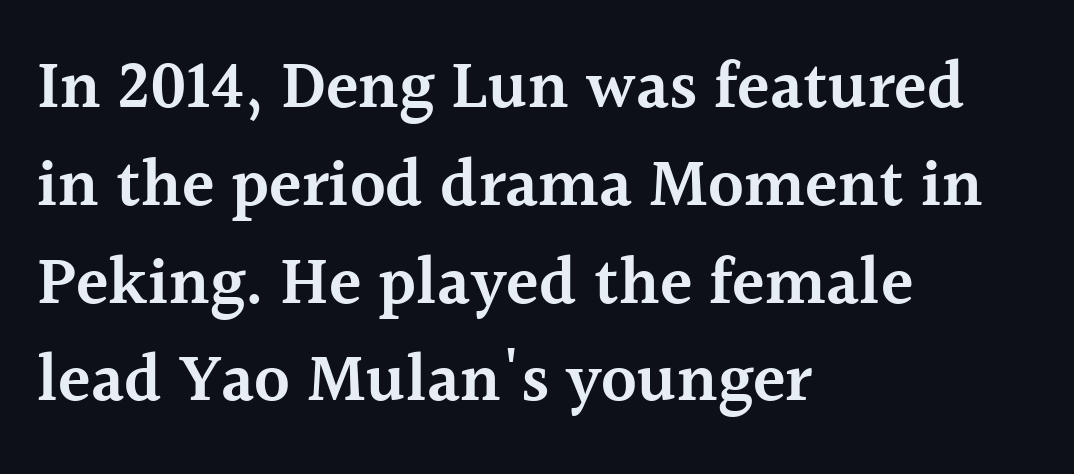
Q: Is the text bold? A: Semi-bold.
Q: Is the text italic (slanted)? A: No, it is upright.
Q: Is the typeface a serif or a sans-serif typeface? A: Serif.
Q: Is the text underlined? A: No.
Q: How is the paragraph aligned? A: Left-aligned.
Q: Is the spacing between letters normal or unusually wide? A: Normal.
Q: Is the spacing between lines tight, normal or loose? A: Normal.
Q: Width (condensed, normal, or wide)? A: Normal.
Q: x-height? A: Medium.
Q: Monospaced? A: No.
